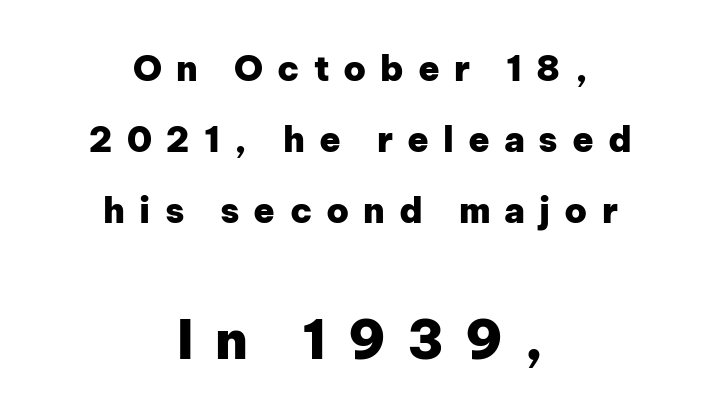
Q: Is the text bold? A: Yes.
Q: Is the text italic (slanted)? A: No, it is upright.
Q: Is the typeface a serif or a sans-serif typeface? A: Sans-serif.
Q: Is the text underlined? A: No.
Q: How is the paragraph aligned? A: Centered.
Q: Is the spacing between letters normal or unusually wide? A: Unusually wide.
Q: Is the spacing between lines tight, normal or loose? A: Loose.
Q: Which block of text is set in a larger size, the first (top) or the second (bottom)? A: The second (bottom) one.
Q: Width (condensed, normal, or wide)? A: Normal.
Q: Stroke contrast? A: Low.
Q: x-height? A: Medium.
Q: Monospaced? A: No.
